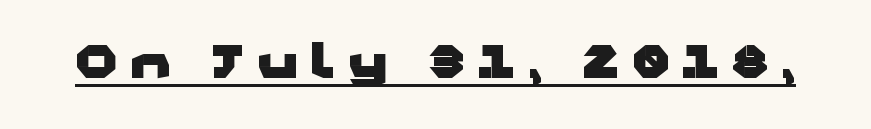
{"serif": "no", "italic": "no", "bold": "yes", "weight": "heavy", "width": "wide", "stroke_contrast": "low", "x_height": "medium", "monospaced": "no", "underline": "yes", "letter_spacing": "wide", "letter_spacing_em": 0.3, "glyph_px": 45}
